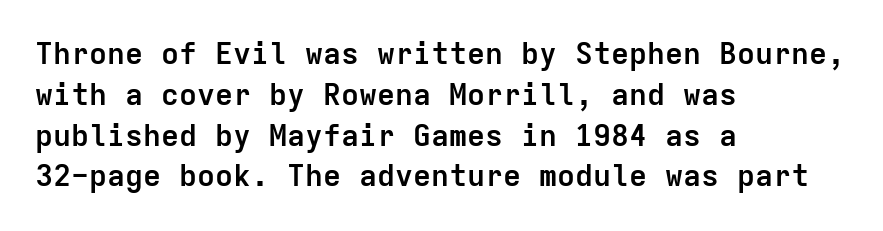
{"serif": "no", "italic": "no", "bold": "yes", "weight": "semibold", "width": "normal", "stroke_contrast": "low", "x_height": "medium", "monospaced": "yes", "underline": "no", "align": "left", "line_spacing": "normal", "line_spacing_ratio": 1.36, "letter_spacing": "normal", "letter_spacing_em": 0.0, "glyph_px": 30}
